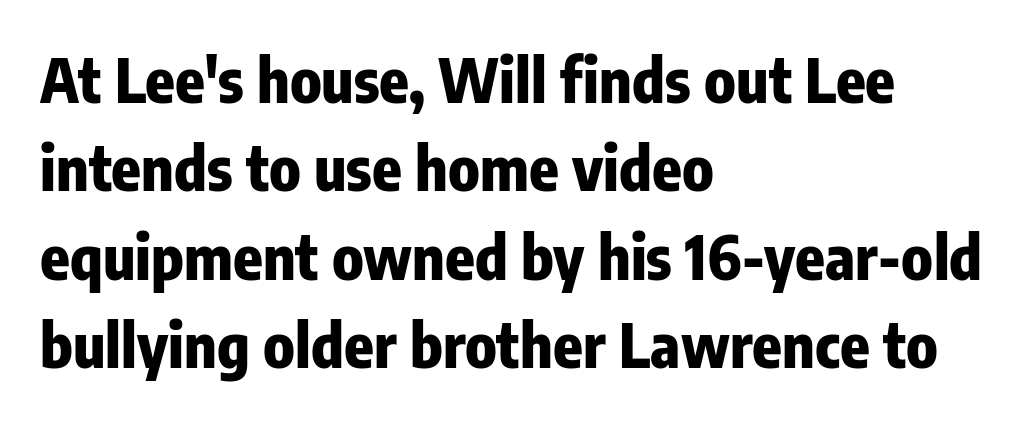
The area under the type is left untouched. When letters stand straight like this, we call the style roman or upright. The setting favours the left margin, as ordinary paragraphs usually do. Examine the stroke ends and you'll find no serifs.
